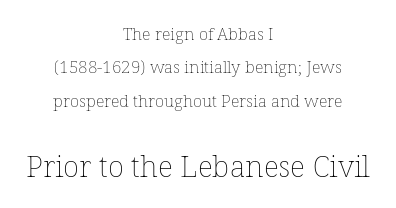
{"italic": "no", "bold": "no", "weight": "thin", "width": "normal", "stroke_contrast": "low", "x_height": "medium", "monospaced": "no", "underline": "no", "align": "center", "line_spacing": "loose", "line_spacing_ratio": 1.96, "letter_spacing": "normal", "letter_spacing_em": 0.0, "larger_block": "second", "size_ratio": 1.76, "glyph_px": 30}
